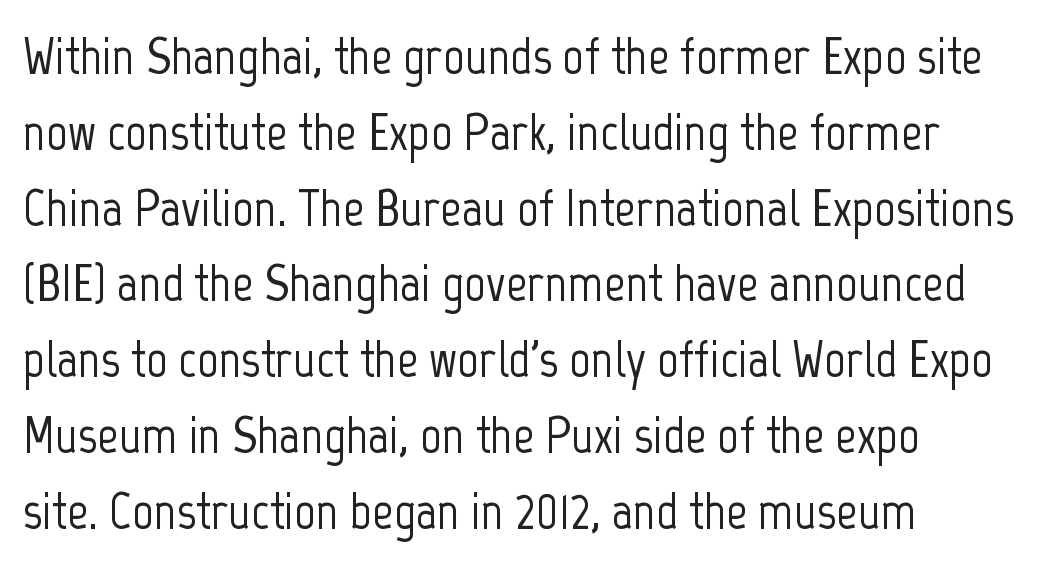
{"serif": "no", "italic": "no", "width": "condensed", "stroke_contrast": "low", "x_height": "medium", "monospaced": "no", "underline": "no", "align": "left", "line_spacing": "normal", "line_spacing_ratio": 1.43, "letter_spacing": "normal", "letter_spacing_em": 0.0, "glyph_px": 53}
